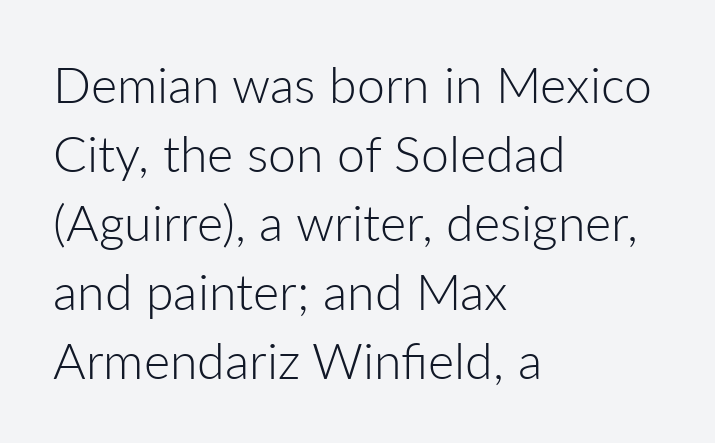
Q: Is the text bold? A: No.
Q: Is the text italic (slanted)? A: No, it is upright.
Q: Is the typeface a serif or a sans-serif typeface? A: Sans-serif.
Q: Is the text underlined? A: No.
Q: How is the paragraph aligned? A: Left-aligned.
Q: Is the spacing between letters normal or unusually wide? A: Normal.
Q: Is the spacing between lines tight, normal or loose? A: Normal.
Q: Width (condensed, normal, or wide)? A: Normal.
Q: Stroke contrast? A: Low.
Q: x-height? A: Medium.
Q: Monospaced? A: No.
